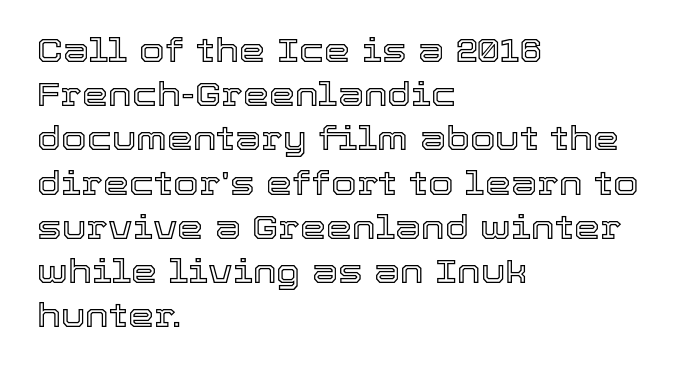
This is the regular roman posture of the typeface. The passage shown stacks its lines at a standard gap. Each line starts at the same left margin while the right side varies. Clear beneath every line of the passage.
